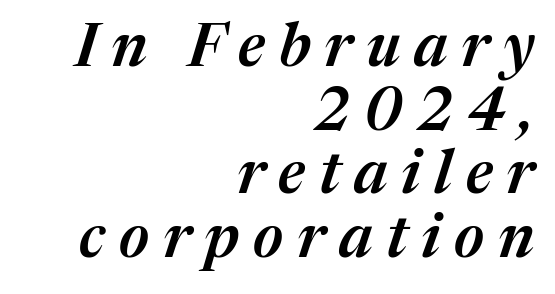
{"italic": "yes", "lean": "right", "slant_degrees": 17, "bold": "semi", "weight": "semibold", "width": "normal", "stroke_contrast": "medium", "x_height": "medium", "monospaced": "no", "underline": "no", "align": "right", "line_spacing": "tight", "line_spacing_ratio": 1.06, "letter_spacing": "wide", "letter_spacing_em": 0.23, "glyph_px": 60}
